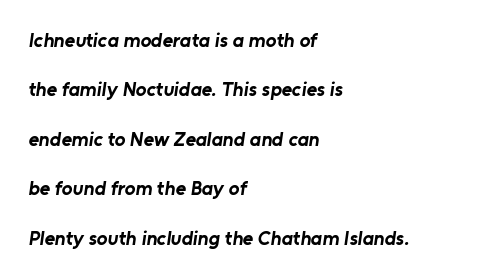
{"bold": "yes", "underline": "no", "align": "left", "line_spacing": "loose", "line_spacing_ratio": 2.47, "letter_spacing": "normal", "letter_spacing_em": 0.0, "glyph_px": 20}
